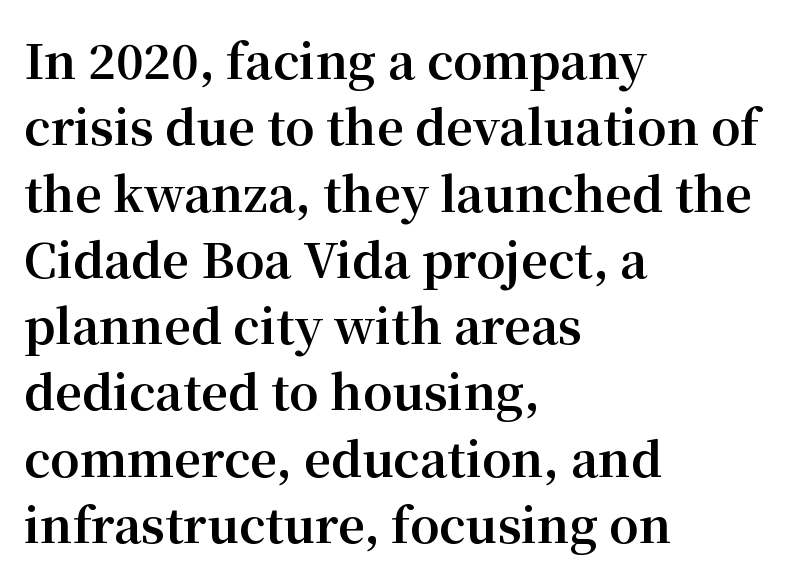
This is roman type, the default non-slanted kind. The rendering anchors every line to the left-hand side. Observe the ordinary spacing: letters are neighbours, not strangers. Heavy-handed strokes throughout: this text is bold. A typesetter would call this proportional, since set widths differ per character.
